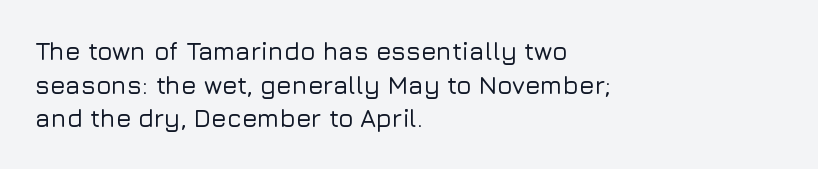
{"italic": "no", "underline": "no", "align": "left", "line_spacing": "normal", "line_spacing_ratio": 1.35, "letter_spacing": "normal", "letter_spacing_em": 0.0, "glyph_px": 25}
